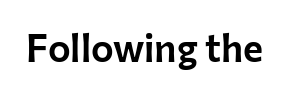
Q: Is the text italic (slanted)? A: No, it is upright.
Q: Is the typeface a serif or a sans-serif typeface? A: Sans-serif.
Q: Is the text underlined? A: No.
Q: Is the spacing between letters normal or unusually wide? A: Normal.
Q: Width (condensed, normal, or wide)? A: Normal.
Q: Stroke contrast? A: Low.
Q: x-height? A: Medium.
Q: Monospaced? A: No.
